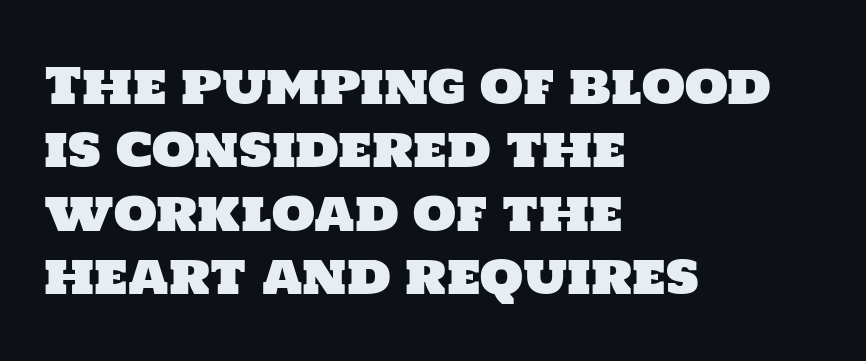
Q: Is the typeface a serif or a sans-serif typeface? A: Sans-serif.
Q: Is the text underlined? A: No.
Q: How is the paragraph aligned? A: Left-aligned.
Q: Is the spacing between letters normal or unusually wide? A: Normal.
Q: Is the spacing between lines tight, normal or loose? A: Normal.
Q: Width (condensed, normal, or wide)? A: Normal.
Q: Stroke contrast? A: Low.
Q: x-height? A: Large.
Q: Monospaced? A: No.
